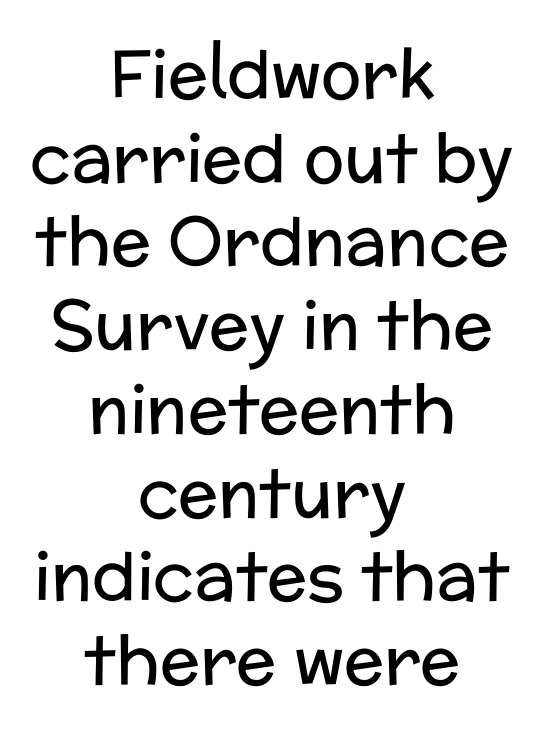
The area under the type is left untouched. Looks like regular typesetting: each glyph gets only the width it needs. Unlike italic type, these characters show no tilt at all. These lines are composed in type without serifs.
